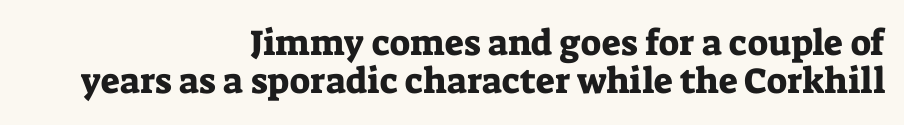
Nothing unusual about the tracking: characters are spaced as the font intends. The font family rendered here belongs to the serif group. Nobody drew a line under any word here. The passage is arranged like a letterhead date or caption credit — flush right. Honestly, the rows look squashed on top of each other. The font's upright variant was chosen for this text.
